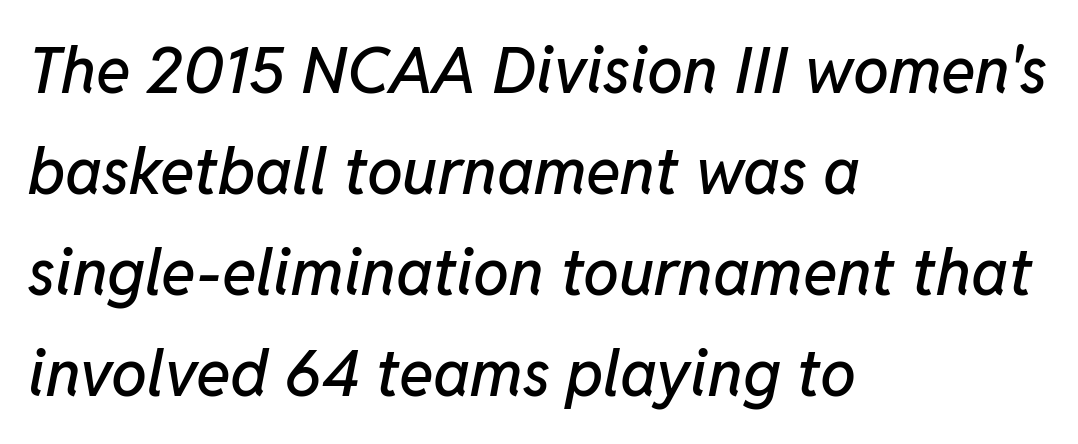
The image shows 64 px text type, italic (leaning right); set left-aligned, normal line spacing (1.58x), normal letter spacing, not underlined; low stroke contrast and a medium x-height.
